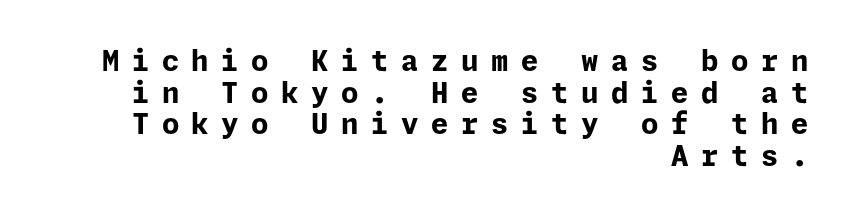
Lines of text with bare space underneath. Regarding serifs, this sample does without them. Short note: letters widely spaced. Line endings align vertically; line beginnings do not. Summary of vertical rhythm: compact, with narrow interline spacing.
